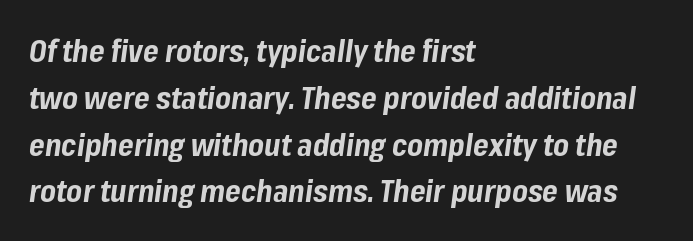
The image shows 30 px bold type, italic (leaning right); set left-aligned, normal line spacing (1.56x), normal letter spacing, not underlined; low stroke contrast and a medium x-height.
